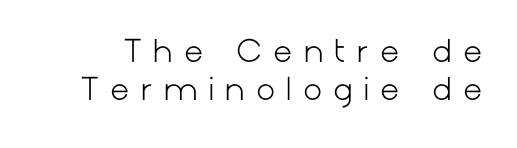
{"serif": "no", "italic": "no", "bold": "no", "weight": "light", "width": "normal", "stroke_contrast": "low", "x_height": "medium", "underline": "no", "line_spacing": "normal", "line_spacing_ratio": 1.28, "letter_spacing": "wide", "letter_spacing_em": 0.38, "glyph_px": 30}
